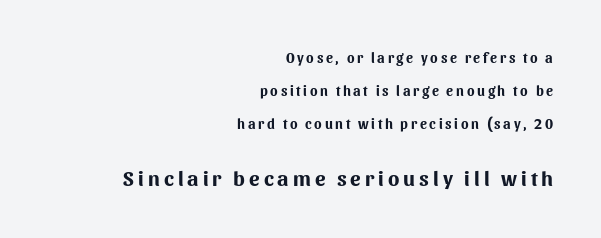
Q: Is the text bold? A: Yes.
Q: Is the text italic (slanted)? A: No, it is upright.
Q: Is the text underlined? A: No.
Q: How is the paragraph aligned? A: Right-aligned.
Q: Is the spacing between lines tight, normal or loose? A: Loose.
Q: Which block of text is set in a larger size, the first (top) or the second (bottom)? A: The second (bottom) one.
